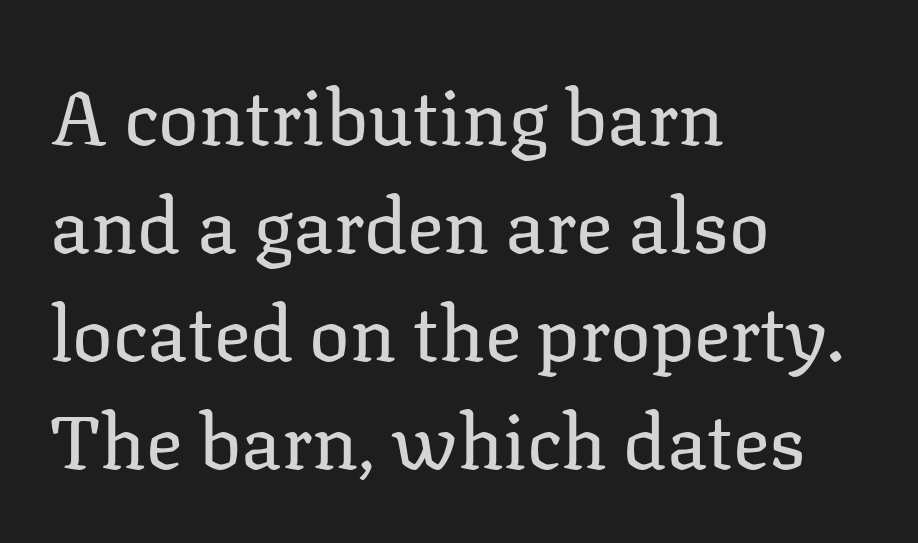
The image shows 76 px regular-weight serif type, upright; set left-aligned, normal line spacing (1.42x), normal letter spacing, not underlined; low stroke contrast and a medium x-height.
